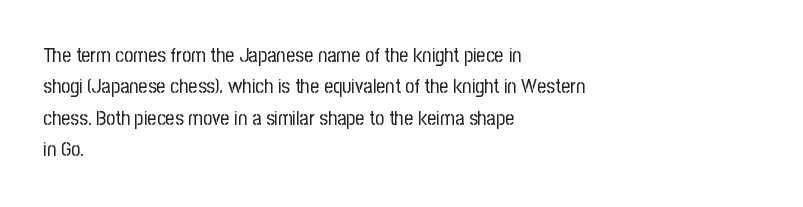
{"italic": "no", "bold": "no", "underline": "no", "align": "left", "line_spacing": "normal", "line_spacing_ratio": 1.57, "letter_spacing": "normal", "letter_spacing_em": 0.0, "glyph_px": 20}
